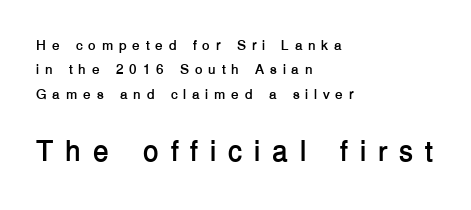
{"serif": "no", "italic": "no", "bold": "yes", "weight": "semibold", "width": "normal", "stroke_contrast": "low", "x_height": "medium", "monospaced": "no", "underline": "no", "align": "left", "line_spacing_ratio": 1.74, "letter_spacing": "wide", "letter_spacing_em": 0.4, "larger_block": "second", "size_ratio": 2.07, "glyph_px": 29}
